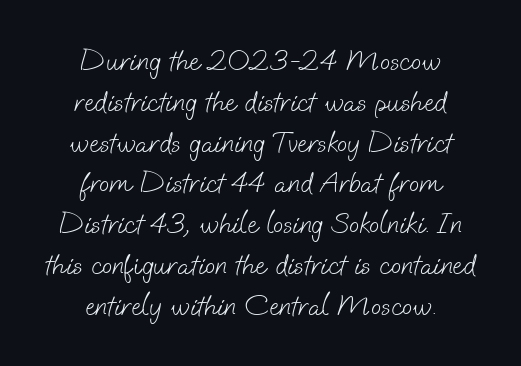
Notice how the passage keeps no hard edge, just a central spine. Note: no serifs on the glyphs. Vertical stems look standard width or narrower in stroke. The horizontal fit of the characters is conventional and even. Spacing verdict: proportional, widths tailored to each character. Honestly, the row spacing looks completely unremarkable.
